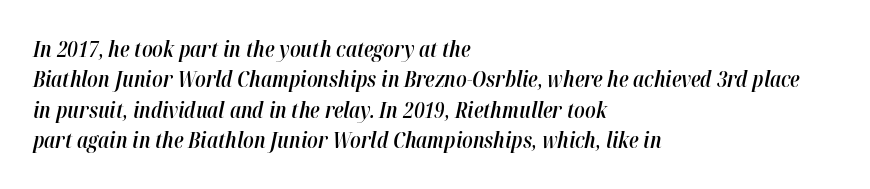
{"italic": "yes", "lean": "right", "slant_degrees": 12, "bold": "semi", "underline": "no", "align": "left", "line_spacing": "normal", "line_spacing_ratio": 1.38, "letter_spacing": "normal", "letter_spacing_em": 0.0, "glyph_px": 22}
